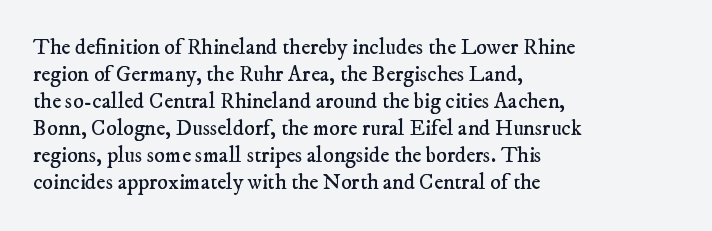
The image shows 22 px text type; set left-aligned, line spacing 1.23x, normal letter spacing, not underlined.
